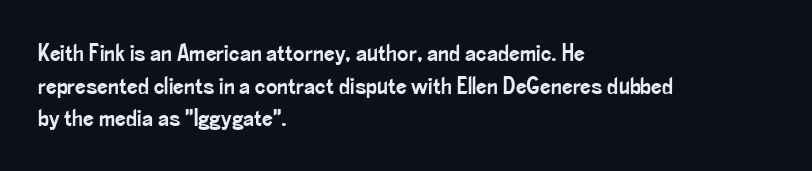
{"italic": "no", "underline": "no", "align": "left", "line_spacing": "normal", "line_spacing_ratio": 1.36, "letter_spacing": "normal", "letter_spacing_em": 0.0, "glyph_px": 24}
